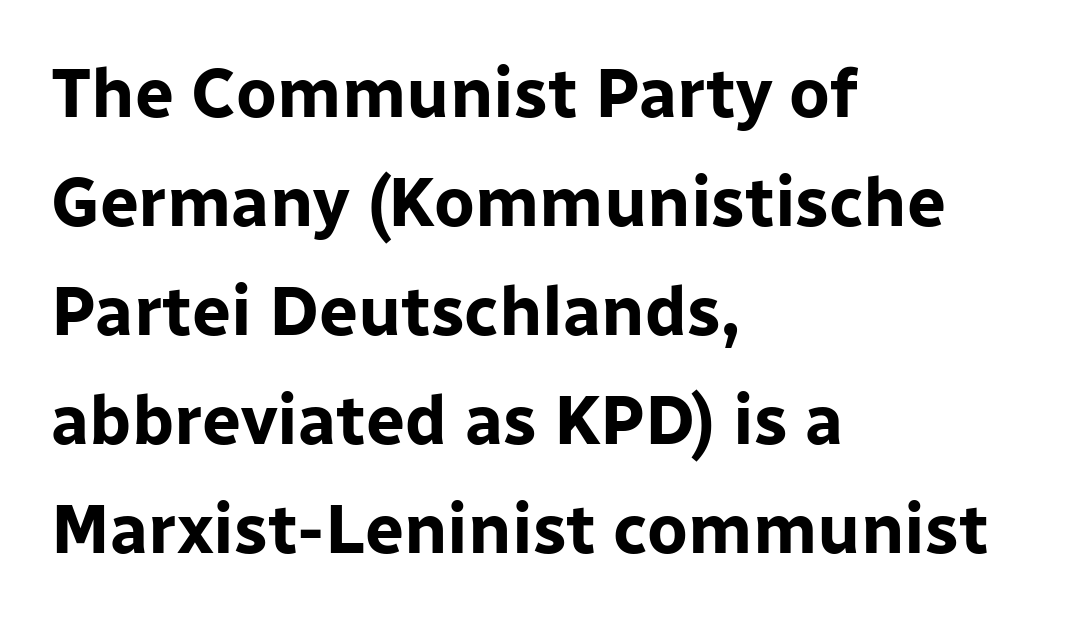
Q: Is the text bold? A: Yes.
Q: Is the text italic (slanted)? A: No, it is upright.
Q: Is the typeface a serif or a sans-serif typeface? A: Sans-serif.
Q: Is the text underlined? A: No.
Q: How is the paragraph aligned? A: Left-aligned.
Q: Is the spacing between letters normal or unusually wide? A: Normal.
Q: Is the spacing between lines tight, normal or loose? A: Normal.
Q: Width (condensed, normal, or wide)? A: Normal.
Q: Stroke contrast? A: Low.
Q: x-height? A: Medium.
Q: Monospaced? A: No.
